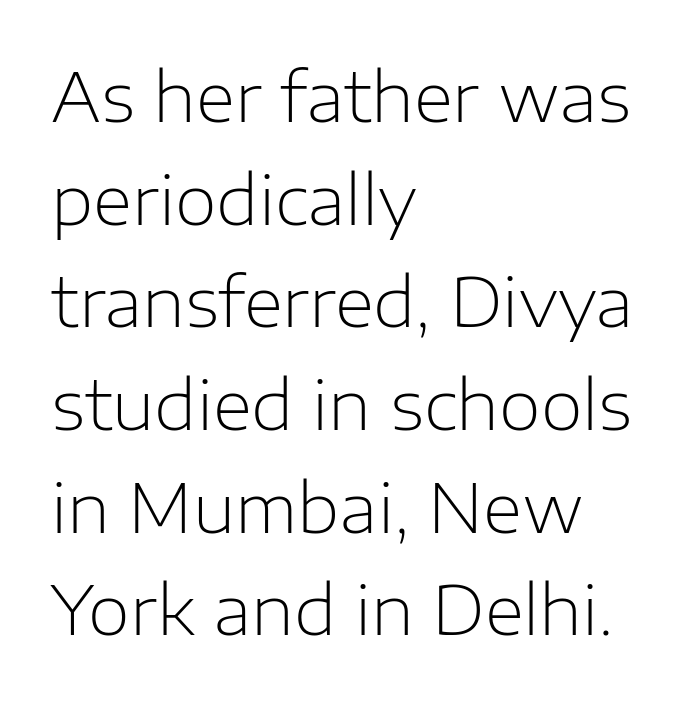
{"serif": "no", "italic": "no", "bold": "no", "weight": "light", "width": "normal", "stroke_contrast": "low", "x_height": "medium", "monospaced": "no", "underline": "no", "align": "left", "line_spacing": "normal", "line_spacing_ratio": 1.51, "letter_spacing": "normal", "letter_spacing_em": 0.0, "glyph_px": 68}
